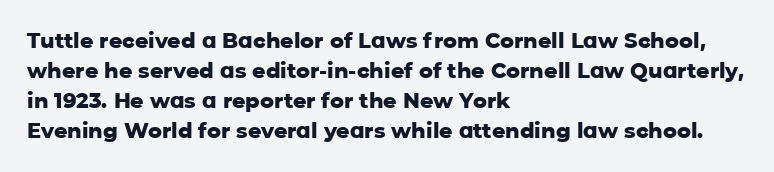
The font's upright variant was chosen for this text. These lines keep a tight, regular rhythm from letter to letter. Notice how thick the strokes are: this is what a full bold looks like. These lines sit exactly where default settings would place them.
